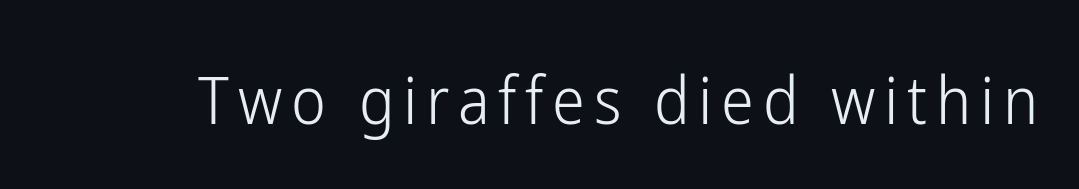
Q: Is the text bold? A: No.
Q: Is the text italic (slanted)? A: No, it is upright.
Q: Is the typeface a serif or a sans-serif typeface? A: Sans-serif.
Q: Is the text underlined? A: No.
Q: Width (condensed, normal, or wide)? A: Condensed.
Q: Stroke contrast? A: Low.
Q: x-height? A: Medium.
Q: Monospaced? A: No.
